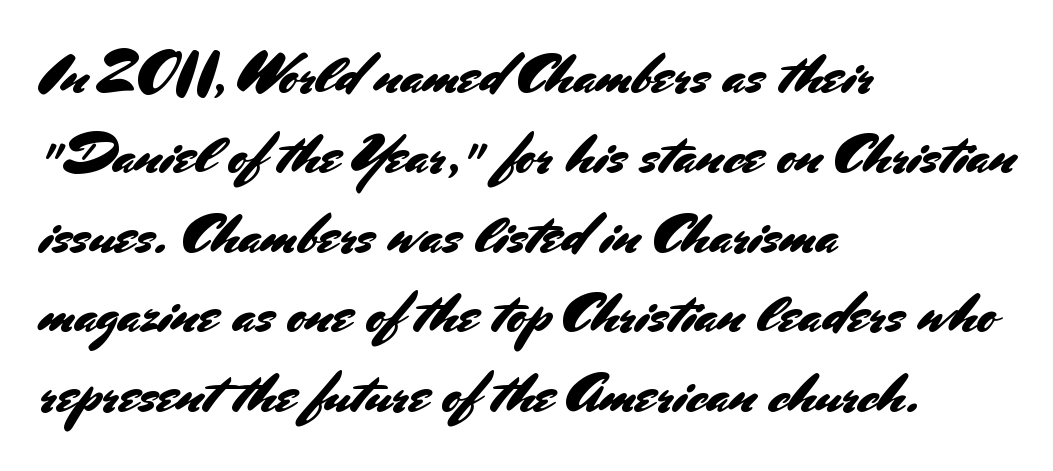
The image shows 57 px sans-serif type; set left-aligned, normal line spacing (1.4x), normal letter spacing, not underlined; medium stroke contrast and a small x-height.
